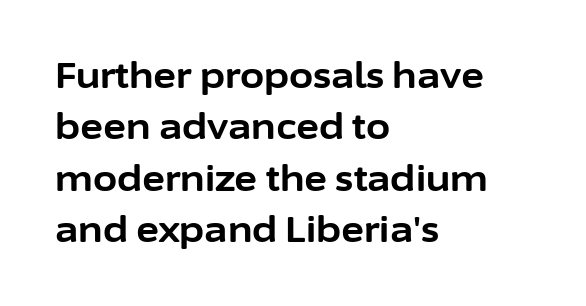
Q: Is the text bold? A: Yes.
Q: Is the text italic (slanted)? A: No, it is upright.
Q: Is the typeface a serif or a sans-serif typeface? A: Sans-serif.
Q: Is the text underlined? A: No.
Q: How is the paragraph aligned? A: Left-aligned.
Q: Is the spacing between letters normal or unusually wide? A: Normal.
Q: Is the spacing between lines tight, normal or loose? A: Normal.
Q: Width (condensed, normal, or wide)? A: Normal.
Q: Stroke contrast? A: Low.
Q: x-height? A: Medium.
Q: Monospaced? A: No.
